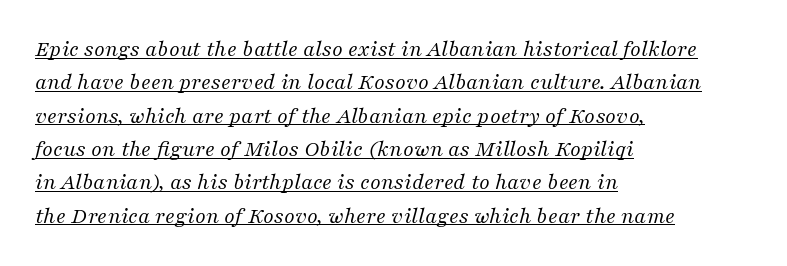
The image shows 23 px text type, italic (leaning right); set left-aligned, normal line spacing (1.45x), normal letter spacing, underlined.
